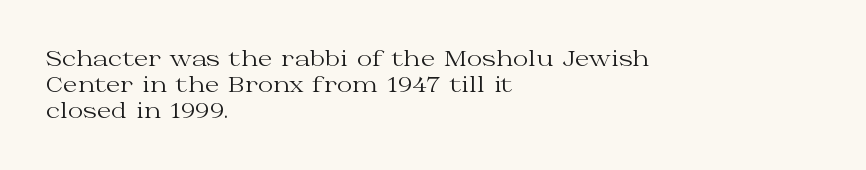
{"italic": "no", "bold": "no", "underline": "no", "align": "left", "line_spacing_ratio": 1.23, "letter_spacing": "normal", "letter_spacing_em": 0.0, "glyph_px": 21}
